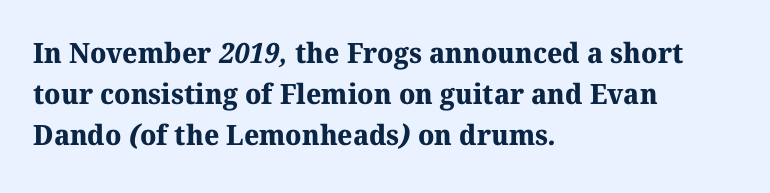
Q: Is the text bold? A: Yes.
Q: Is the typeface a serif or a sans-serif typeface? A: Serif.
Q: Is the text underlined? A: No.
Q: How is the paragraph aligned? A: Left-aligned.
Q: Is the spacing between letters normal or unusually wide? A: Normal.
Q: Is the spacing between lines tight, normal or loose? A: Normal.
Q: Width (condensed, normal, or wide)? A: Normal.
Q: Stroke contrast? A: Medium.
Q: x-height? A: Medium.
Q: Monospaced? A: No.
